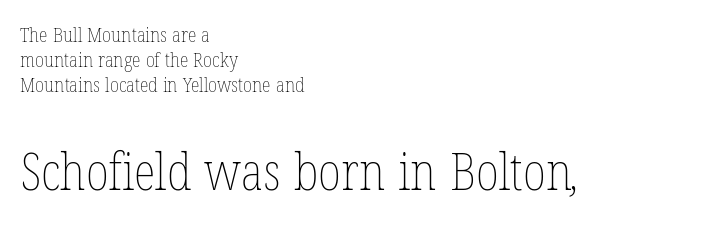
The gaps between neighbouring characters are ordinary and unremarkable. The string is rendered with underlining switched off. If you drew a ruler down the left edge, every line would touch it. Think of a printed novel: that variable character pitch is what you see here. The strokes are not fattened; the text isn't bold. Scale increases going downward across the two blocks.
